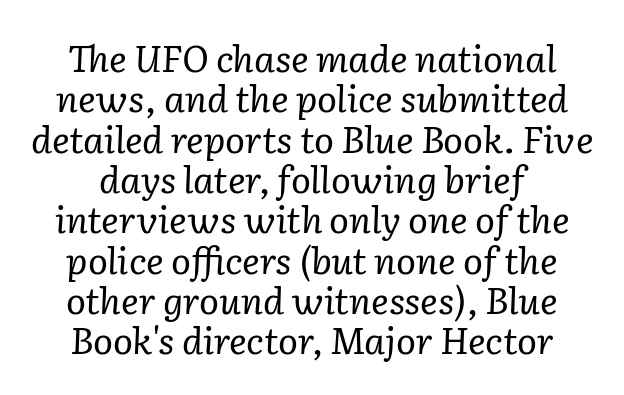
The image shows 37 px regular-weight serif type, italic (leaning right); set tight line spacing (1.09x), normal letter spacing, not underlined; low stroke contrast and a medium x-height.
